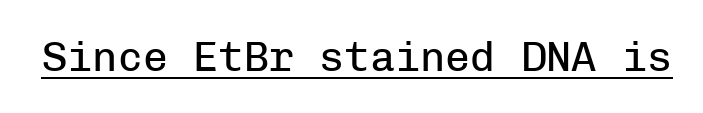
{"serif": "no", "italic": "no", "bold": "no", "weight": "regular", "width": "normal", "stroke_contrast": "low", "x_height": "medium", "monospaced": "yes", "underline": "yes", "letter_spacing": "normal", "letter_spacing_em": 0.0, "glyph_px": 42}
